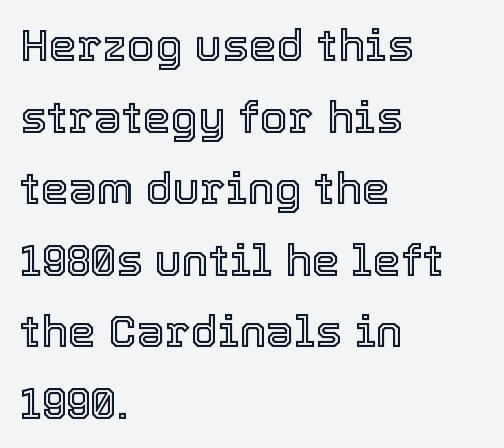
Q: Is the text italic (slanted)? A: No, it is upright.
Q: Is the text underlined? A: No.
Q: How is the paragraph aligned? A: Left-aligned.
Q: Is the spacing between letters normal or unusually wide? A: Normal.
Q: Is the spacing between lines tight, normal or loose? A: Normal.
Q: Width (condensed, normal, or wide)? A: Normal.
Q: x-height? A: Medium.
Q: Monospaced? A: No.
